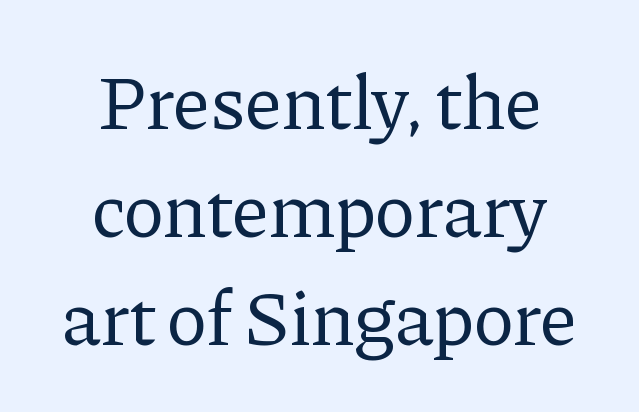
Q: Is the text bold? A: No.
Q: Is the text italic (slanted)? A: No, it is upright.
Q: Is the typeface a serif or a sans-serif typeface? A: Serif.
Q: Is the text underlined? A: No.
Q: How is the paragraph aligned? A: Centered.
Q: Is the spacing between letters normal or unusually wide? A: Normal.
Q: Is the spacing between lines tight, normal or loose? A: Normal.
Q: Width (condensed, normal, or wide)? A: Normal.
Q: Stroke contrast? A: Low.
Q: x-height? A: Medium.
Q: Monospaced? A: No.
